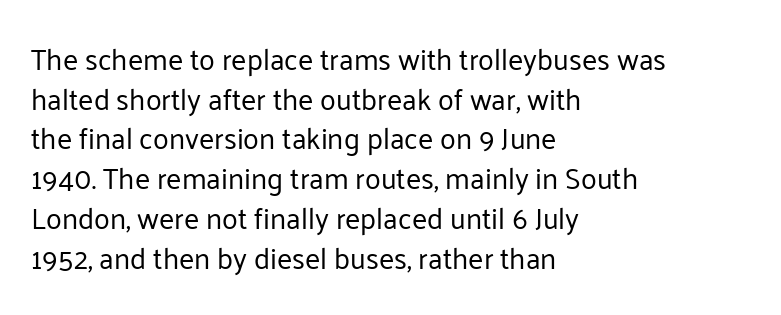
{"serif": "no", "italic": "no", "bold": "no", "weight": "regular", "width": "normal", "stroke_contrast": "low", "x_height": "medium", "monospaced": "no", "underline": "no", "align": "left", "line_spacing": "normal", "line_spacing_ratio": 1.37, "letter_spacing": "normal", "letter_spacing_em": 0.0, "glyph_px": 29}
